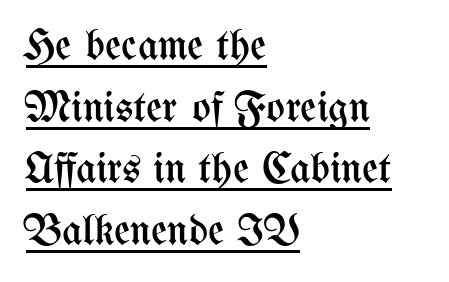
The letterforms sit shoulder to shoulder at normal distance. A rule runs beneath these lines of type. Every stem runs plumb, perpendicular to the baseline. Casual observation: everything's shoved over to the left. Each letter keeps its own natural width here, so spacing adapts to shape. Leading matches the norm, producing a regular column.
